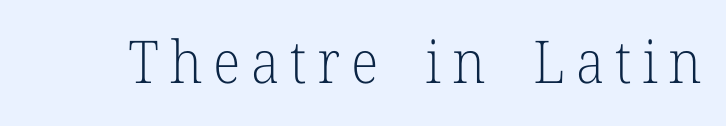
{"serif": "yes", "italic": "no", "bold": "no", "weight": "light", "width": "normal", "stroke_contrast": "low", "x_height": "medium", "monospaced": "no", "underline": "no", "glyph_px": 59}
